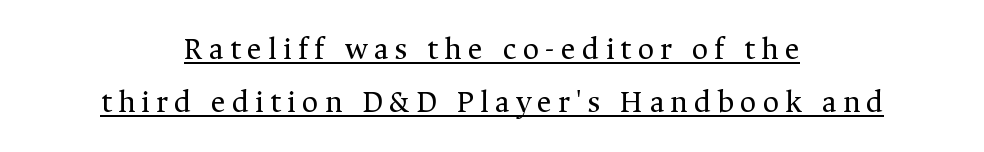
The image shows 32 px regular-weight serif type, upright; set centered, normal line spacing (1.65x), underlined; medium stroke contrast and a medium x-height.
